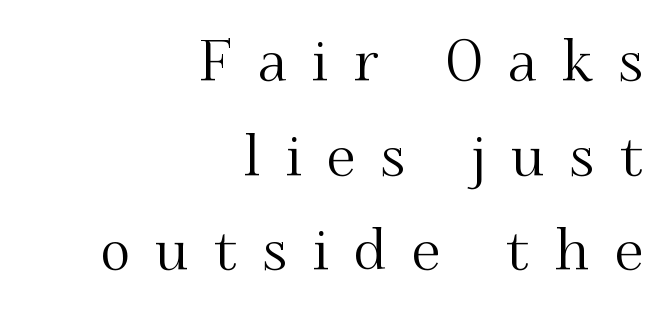
Q: Is the text italic (slanted)? A: No, it is upright.
Q: Is the typeface a serif or a sans-serif typeface? A: Serif.
Q: Is the text underlined? A: No.
Q: How is the paragraph aligned? A: Right-aligned.
Q: Is the spacing between letters normal or unusually wide? A: Unusually wide.
Q: Is the spacing between lines tight, normal or loose? A: Normal.
Q: Width (condensed, normal, or wide)? A: Normal.
Q: Stroke contrast? A: Medium.
Q: x-height? A: Small.
Q: Monospaced? A: No.
